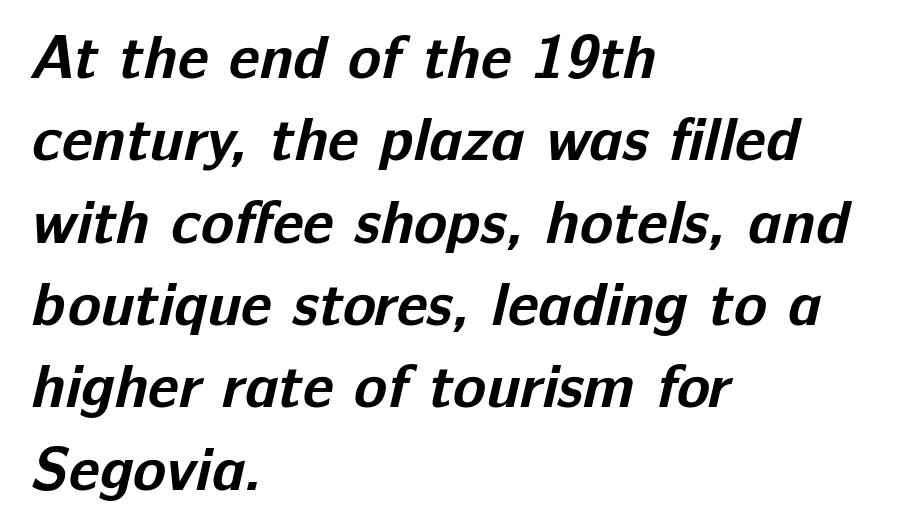
The image shows 61 px bold sans-serif type; set left-aligned, normal line spacing (1.35x), normal letter spacing, not underlined; low stroke contrast and a medium x-height.
